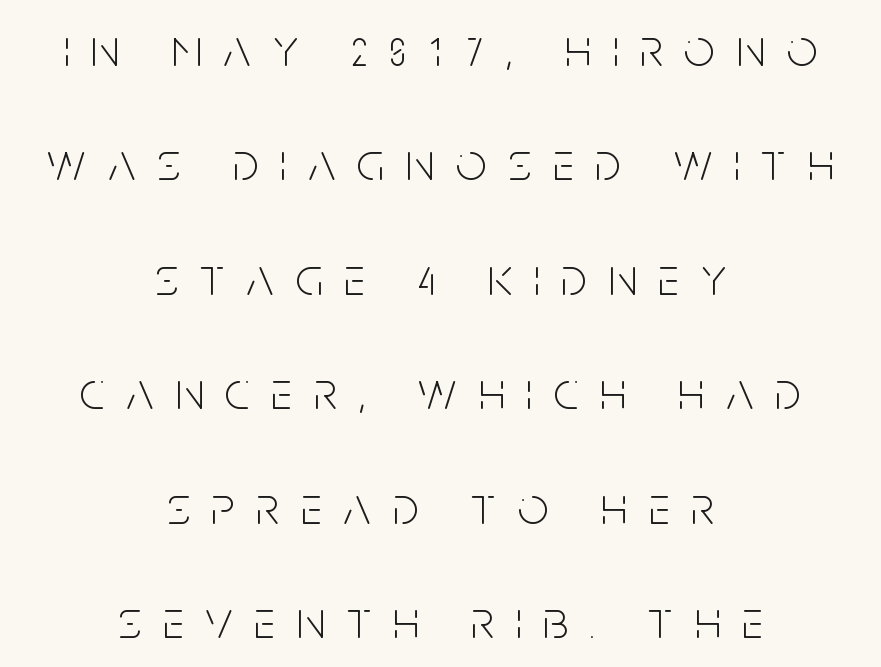
Observe the absence of serifs on each vertical stroke in this sample. Where is the straight margin? There isn't one; the lines are centered. The letterforms sit at book weight or below. Notice the wide empty band between every row — that's loose leading.
